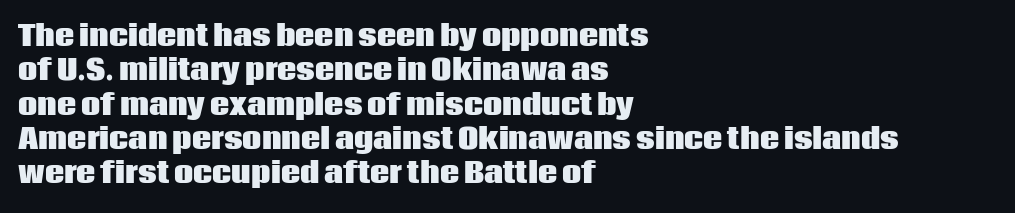
A typesetter would mark this as roman, not italic. Does the copy run flush right? No — it runs flush left. These words are printed bold, with thick strokes throughout. Successive baselines arrive at the customary interval. Caption: standard tracking, unaltered.
